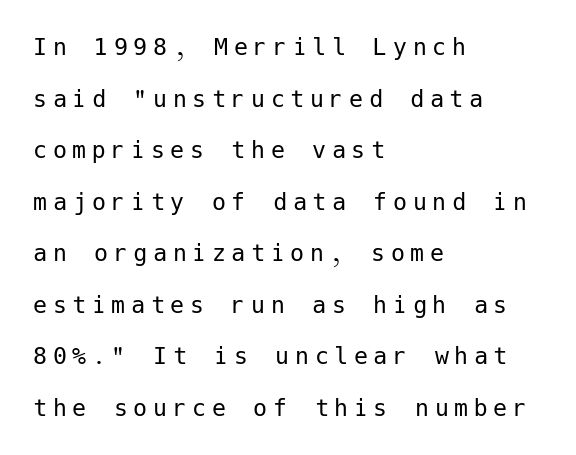
The image shows 28 px regular-weight sans-serif type, upright; set left-aligned, line spacing 1.84x, unusually wide letter spacing (+0.2 em), not underlined; low stroke contrast and a medium x-height.
